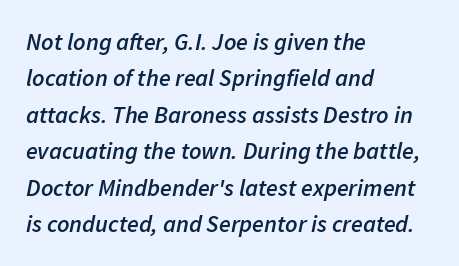
The image shows 24 px text type, italic (leaning right); set left-aligned, normal line spacing (1.52x), normal letter spacing, not underlined.
